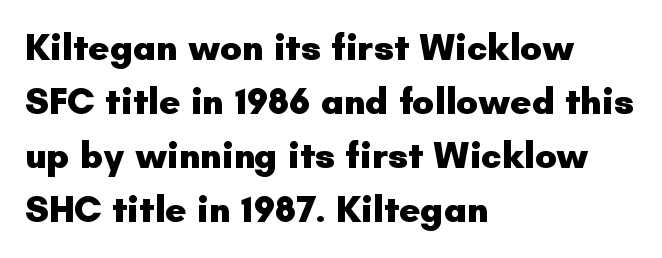
A typesetter would call this proportional, since set widths differ per character. One-word summary of the alignment: left. Every character sits straight up, as roman type does. Emphasis by weight is at full strength: bold. The passage shown has conventional tracking throughout. Baseline-to-baseline distance is the conventional proportion of letter height.
